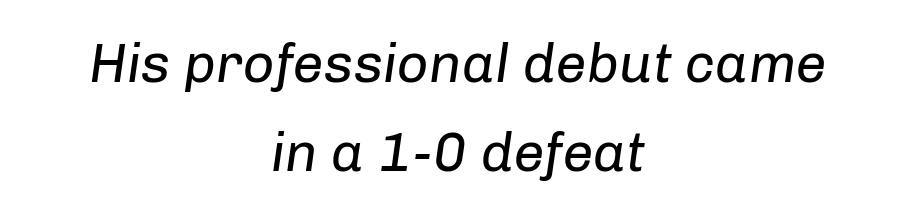
{"italic": "yes", "lean": "right", "slant_degrees": 8, "bold": "no", "weight": "regular", "width": "normal", "stroke_contrast": "low", "x_height": "medium", "monospaced": "no", "underline": "no", "align": "center", "line_spacing": "normal", "line_spacing_ratio": 1.62, "letter_spacing": "normal", "letter_spacing_em": 0.0, "glyph_px": 55}
